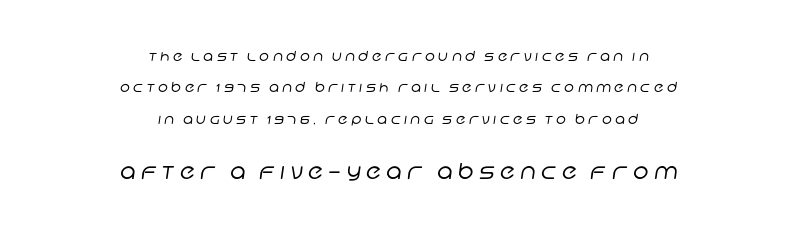
Letters rest on an invisible, unmarked baseline. Leading: increased. The emphasis by scale lands on block number two, below. Ink coverage per letter is moderate at most.
